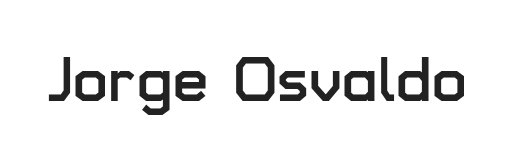
{"serif": "no", "italic": "no", "width": "normal", "stroke_contrast": "low", "x_height": "medium", "monospaced": "no", "underline": "no", "letter_spacing": "normal", "letter_spacing_em": 0.0, "glyph_px": 63}
